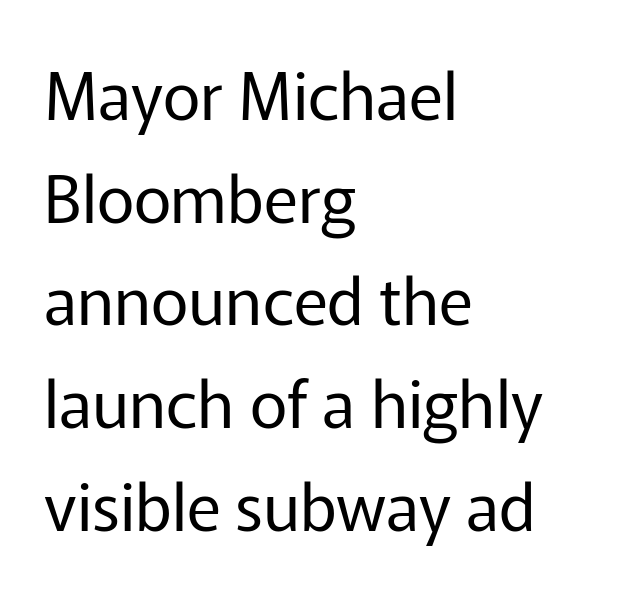
{"serif": "no", "italic": "no", "bold": "no", "weight": "regular", "width": "normal", "stroke_contrast": "low", "x_height": "medium", "monospaced": "no", "underline": "no", "align": "left", "line_spacing": "normal", "line_spacing_ratio": 1.58, "letter_spacing": "normal", "letter_spacing_em": 0.0, "glyph_px": 65}
